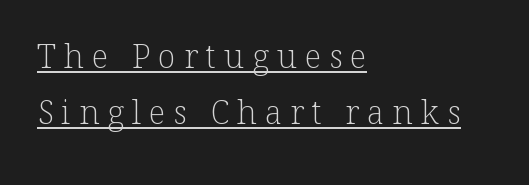
Nope, not italic — everything's standing straight. The type is letterspaced generously, with wide tracking. The line-height multiplier appears to be the usual default. Is this a fixed-width face? No — the glyphs have proportional, varying widths.
